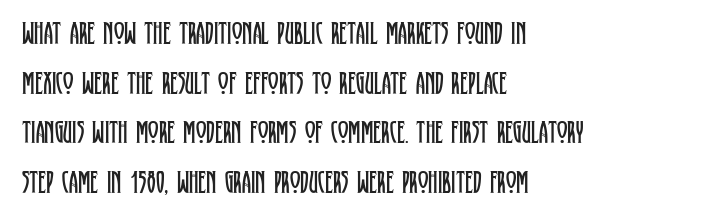
Q: Is the text bold? A: No.
Q: Is the text italic (slanted)? A: No, it is upright.
Q: Is the typeface a serif or a sans-serif typeface? A: Serif.
Q: Is the text underlined? A: No.
Q: How is the paragraph aligned? A: Left-aligned.
Q: Is the spacing between letters normal or unusually wide? A: Normal.
Q: Is the spacing between lines tight, normal or loose? A: Normal.
Q: Width (condensed, normal, or wide)? A: Condensed.
Q: Stroke contrast? A: Low.
Q: x-height? A: Large.
Q: Monospaced? A: No.
